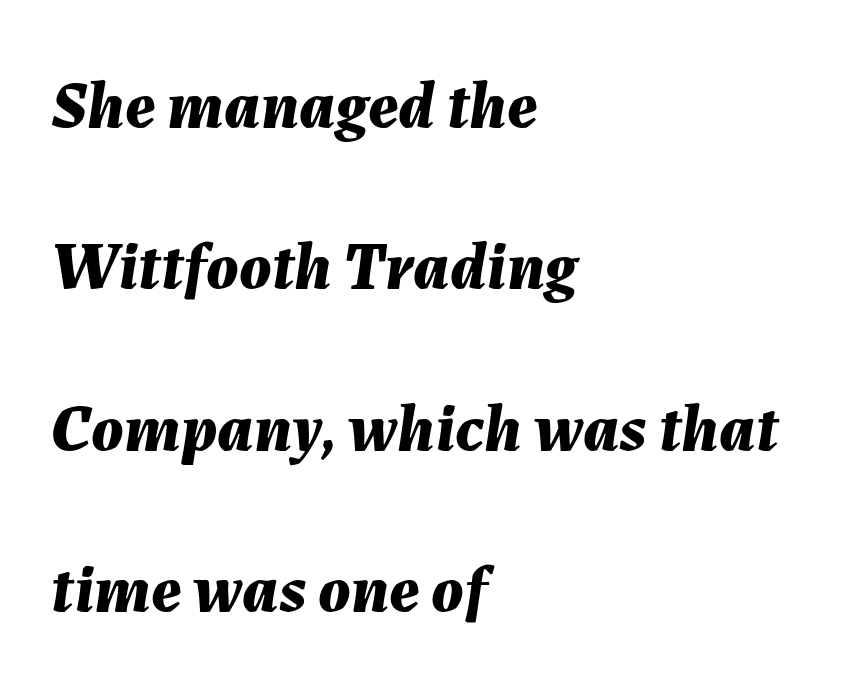
The image shows 67 px bold type, italic (leaning right); set left-aligned, loose line spacing (2.41x), normal letter spacing, not underlined; medium stroke contrast and a medium x-height.
